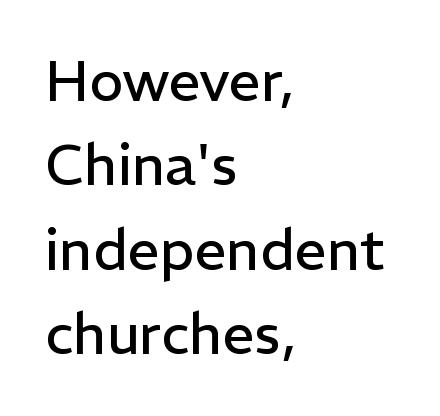
The image shows 57 px regular-weight sans-serif type, upright; set left-aligned, normal line spacing (1.48x), normal letter spacing, not underlined; low stroke contrast and a medium x-height.
